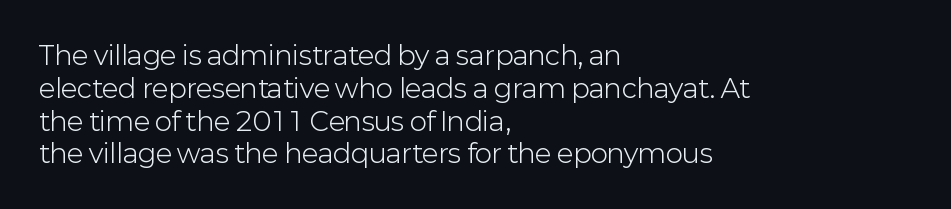
Check the space under the baseline: it is left empty. Posture: upright roman. Is the type heavy? It reads as light-to-regular instead. One-word summary of the alignment: left. The line-height multiplier appears to be the usual default.
